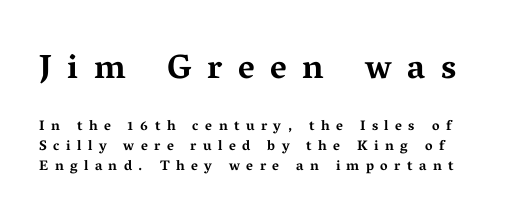
Descenders are the only things crossing below the line. Look at the bottom of the vertical strokes: they flare into serifs here. Style check: upright. Note: larger setting up top, smaller setting below. These lines sit exactly where default settings would place them. Here the designer chose a conventional face with non-uniform glyph widths.
